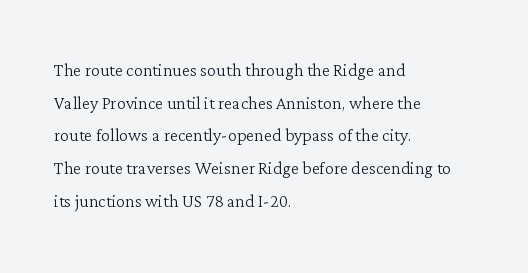
The image shows 23 px text type, upright; set left-aligned, normal line spacing (1.42x), normal letter spacing, not underlined.
